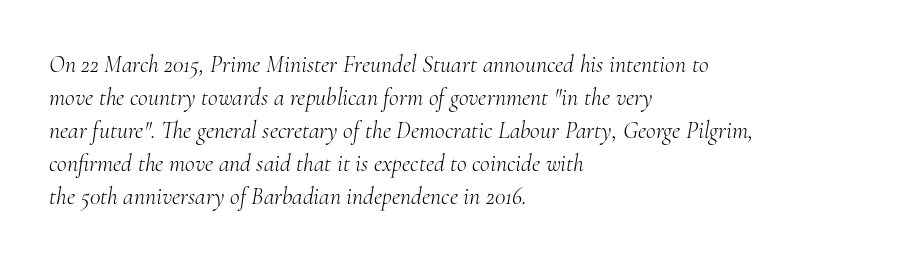
The image shows 24 px text type, italic (leaning right); set left-aligned, normal line spacing (1.37x), normal letter spacing, not underlined.
